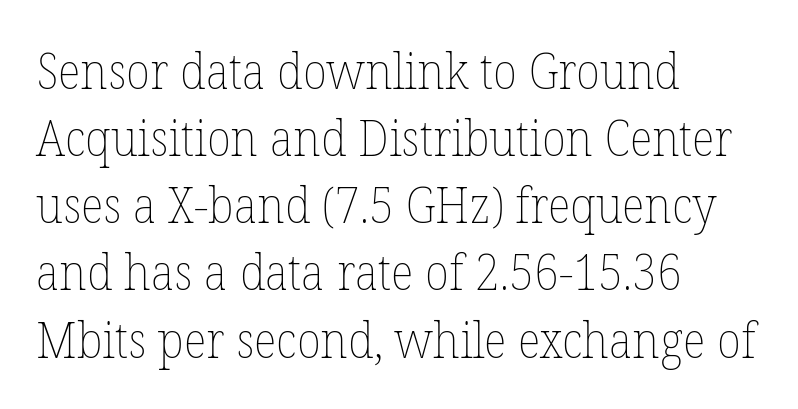
The block of text has a typical density, with ordinary space between rows. This sample is left-justified, so line endings fall wherever the words run out. The string is rendered with underlining switched off. The face used here is proportionally spaced, like ordinary book or web type. You could call the tracking neutral — neither tight nor loose. Posture: vertical.
